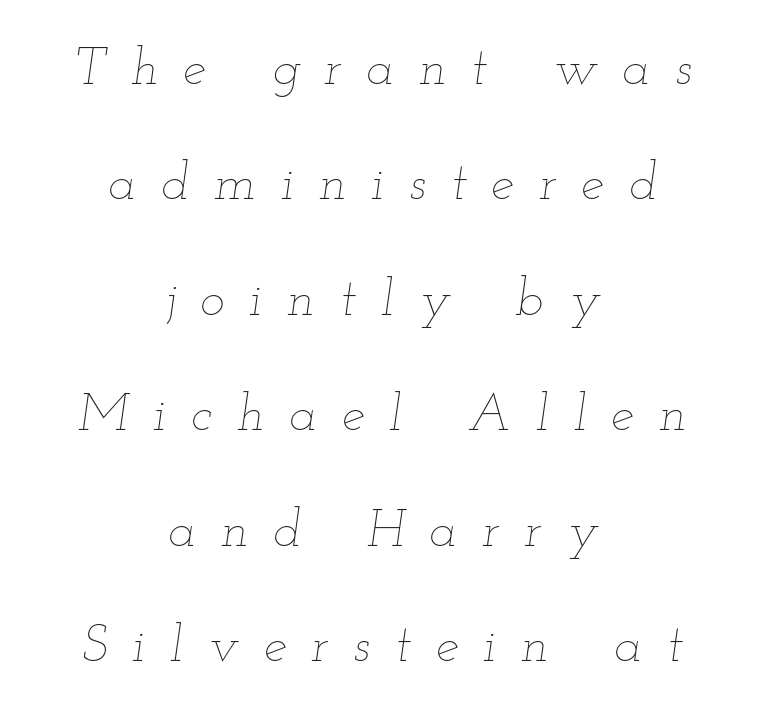
The image shows 52 px thin, wide type, italic (leaning right); set centered, loose line spacing (2.22x), unusually wide letter spacing (+0.48 em), not underlined; low stroke contrast and a small x-height.
